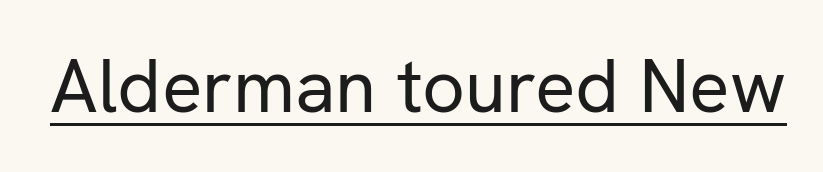
{"serif": "no", "italic": "no", "bold": "no", "weight": "regular", "width": "normal", "stroke_contrast": "low", "x_height": "medium", "monospaced": "no", "underline": "yes", "letter_spacing": "normal", "letter_spacing_em": 0.0, "glyph_px": 75}
